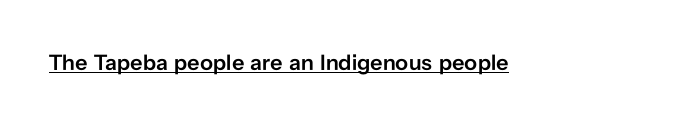
The image shows 22 px text type, upright; set normal letter spacing, underlined.
